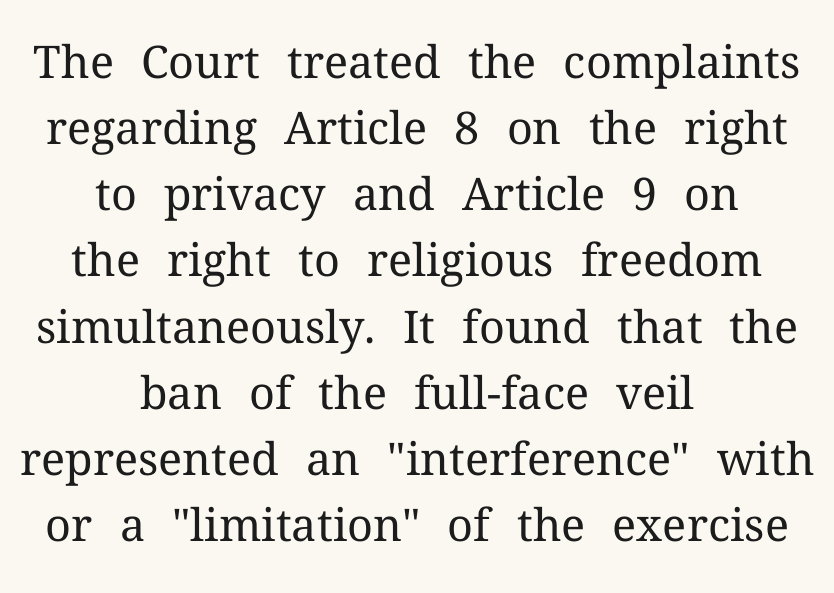
{"serif": "yes", "italic": "no", "bold": "no", "weight": "regular", "width": "normal", "stroke_contrast": "medium", "x_height": "medium", "monospaced": "no", "underline": "no", "align": "center", "line_spacing": "normal", "line_spacing_ratio": 1.47, "letter_spacing": "normal", "letter_spacing_em": 0.0, "glyph_px": 45}
